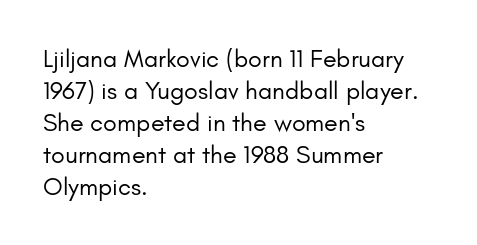
The image shows 25 px text type, upright; set left-aligned, normal line spacing (1.28x), normal letter spacing, not underlined.
